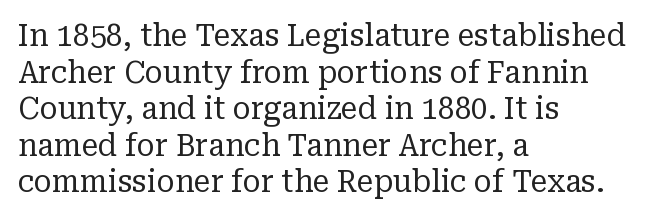
Q: Is the text bold? A: No.
Q: Is the text italic (slanted)? A: No, it is upright.
Q: Is the typeface a serif or a sans-serif typeface? A: Serif.
Q: Is the text underlined? A: No.
Q: How is the paragraph aligned? A: Left-aligned.
Q: Is the spacing between letters normal or unusually wide? A: Normal.
Q: Width (condensed, normal, or wide)? A: Normal.
Q: Stroke contrast? A: Low.
Q: x-height? A: Medium.
Q: Monospaced? A: No.
